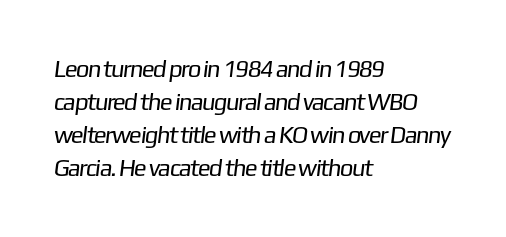
Type without underlining. Successive baselines arrive at the customary interval. The typesetting does not lean heavy: it is not bold. The text block is weighted toward the left margin, trailing off unevenly rightward. The horizontal fit of the characters is conventional and even.
